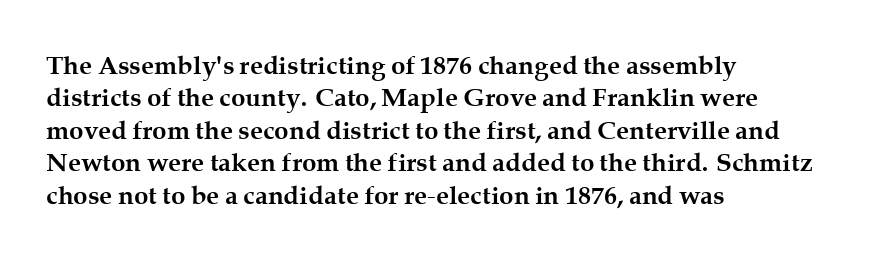
{"italic": "no", "bold": "yes", "underline": "no", "align": "left", "line_spacing": "normal", "line_spacing_ratio": 1.25, "letter_spacing": "normal", "letter_spacing_em": 0.0, "glyph_px": 26}
